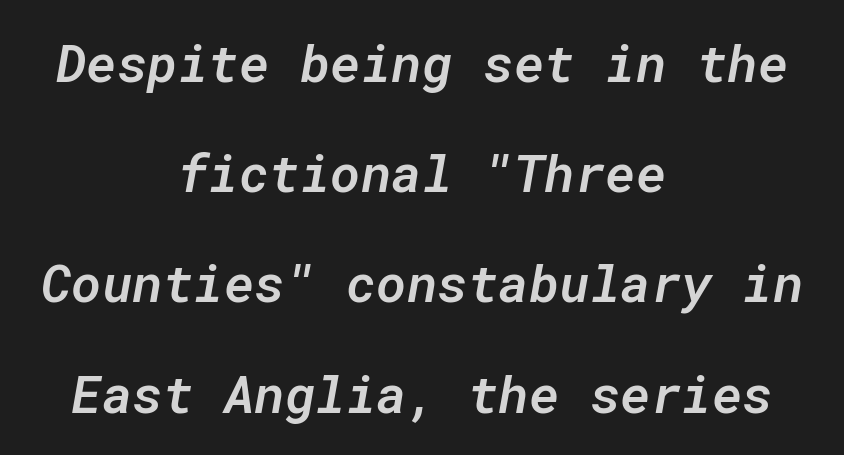
The image shows 52 px semibold type, italic (leaning right), monospaced; set centered, loose line spacing (2.12x), normal letter spacing, not underlined; low stroke contrast and a medium x-height.
